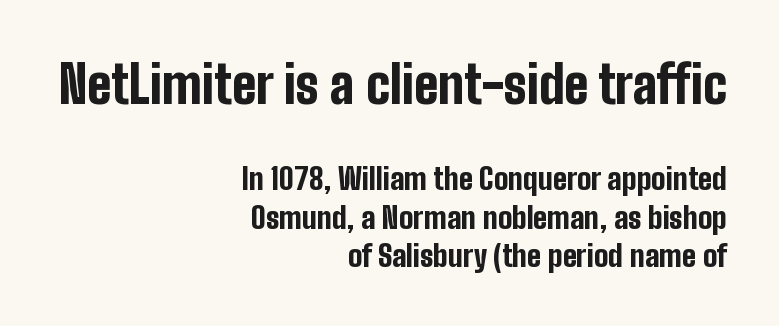
{"serif": "no", "italic": "no", "bold": "yes", "weight": "bold", "width": "condensed", "stroke_contrast": "low", "x_height": "medium", "monospaced": "no", "underline": "no", "align": "right", "line_spacing": "normal", "line_spacing_ratio": 1.28, "letter_spacing": "normal", "letter_spacing_em": 0.0, "larger_block": "first", "size_ratio": 1.73, "glyph_px": 52}
